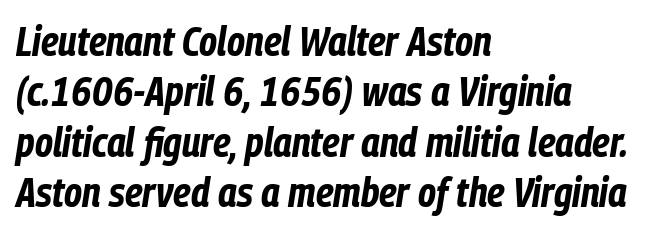
Heavy-handed strokes throughout: this text is bold. The passage shown leans; its letterforms are oblique. Looks like regular typesetting: each glyph gets only the width it needs. The rag falls on the right side of this text block. The letterforms sit shoulder to shoulder at normal distance. A bare baseline throughout the passage.
